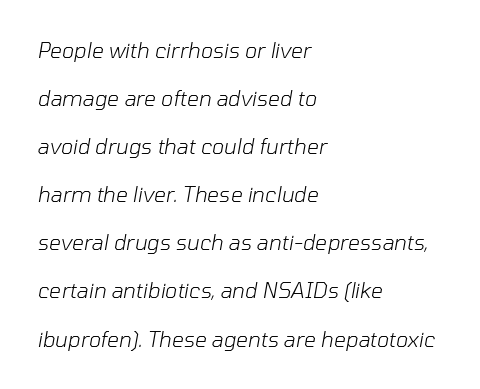
The image shows 21 px text type, italic (leaning right); set left-aligned, loose line spacing (2.29x), normal letter spacing, not underlined.
